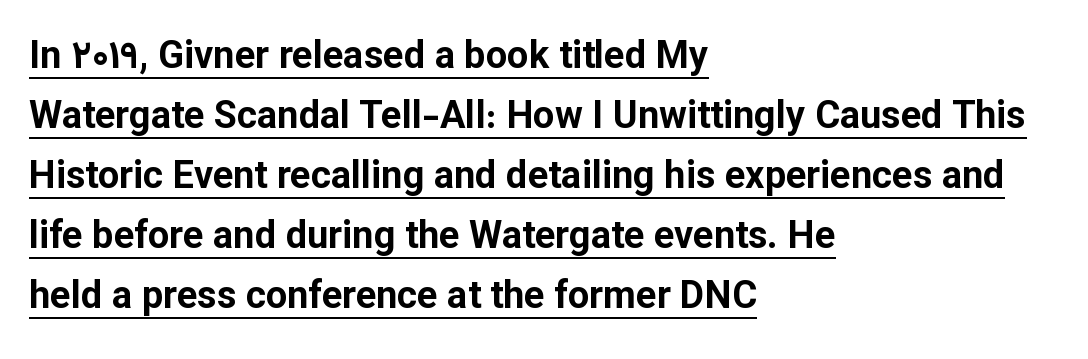
The image shows 38 px bold sans-serif type, upright; set left-aligned, normal line spacing (1.58x), normal letter spacing, underlined; low stroke contrast and a medium x-height.
